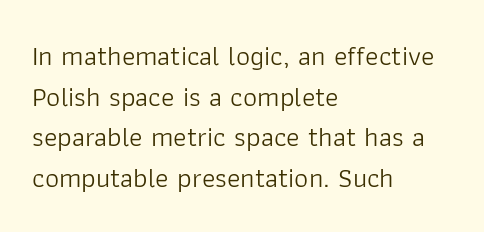
Bare-footed words on every line. You could not count columns in this text — the font is proportionally spaced. Which margin do the lines hug? The left one — the right edge is uneven. Ink coverage per letter is moderate at most.
